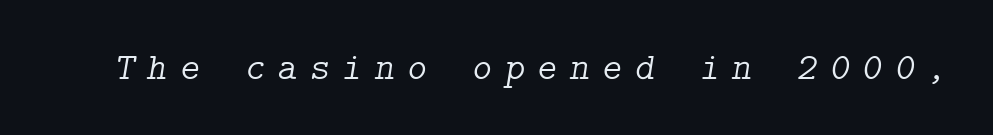
{"serif": "yes", "italic": "yes", "lean": "right", "slant_degrees": 9, "bold": "no", "weight": "light", "width": "normal", "stroke_contrast": "low", "x_height": "medium", "underline": "no", "letter_spacing": "wide", "letter_spacing_em": 0.33, "glyph_px": 38}
